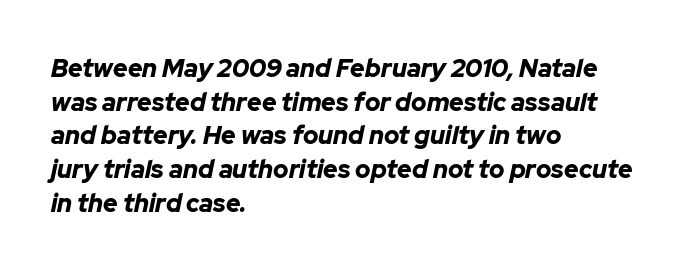
Check the space under the baseline: it is left empty. Teacher's note: observe the even left margin — that is flush-left alignment. Typographic density is high because the face is bold. Tracking here is standard; glyphs follow each other at the usual distance. Vertically, the passage feels balanced, rows spaced as you'd expect.
